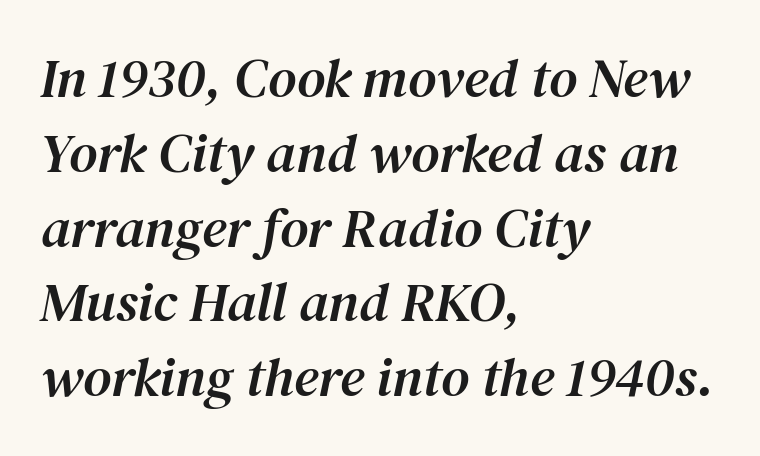
Q: Is the text italic (slanted)? A: Yes, it leans right by about 12 degrees.
Q: Is the typeface a serif or a sans-serif typeface? A: Serif.
Q: Is the text underlined? A: No.
Q: How is the paragraph aligned? A: Left-aligned.
Q: Is the spacing between letters normal or unusually wide? A: Normal.
Q: Is the spacing between lines tight, normal or loose? A: Normal.
Q: Width (condensed, normal, or wide)? A: Normal.
Q: Stroke contrast? A: Medium.
Q: x-height? A: Medium.
Q: Monospaced? A: No.
